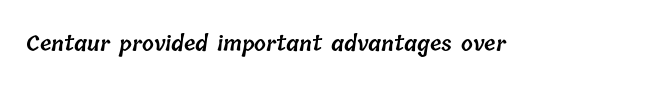
The image shows 21 px text type; set normal letter spacing, not underlined.
